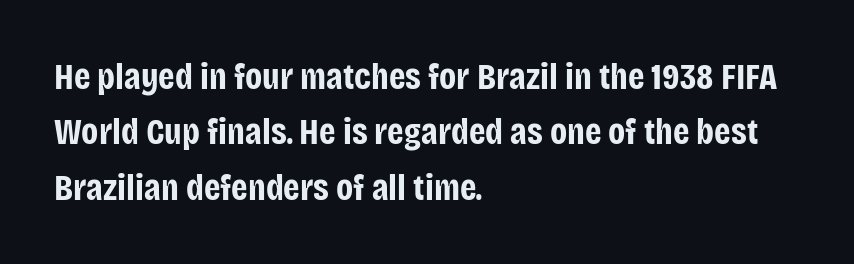
The characters display no serif detailing; their extremities are plain. These lines carry a lot of weight — the face is fully bold. The rendering keeps characters at their native spacing. Every row of glyphs begins at an identical x-position on the left.
